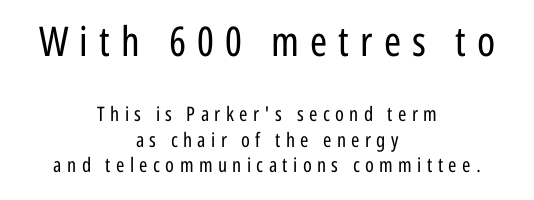
The image shows 41 px regular-weight, condensed sans-serif type, upright; set centered, normal line spacing (1.26x), unusually wide letter spacing (+0.27 em), not underlined; the first (top) block is 2.05x larger; low stroke contrast and a medium x-height.
